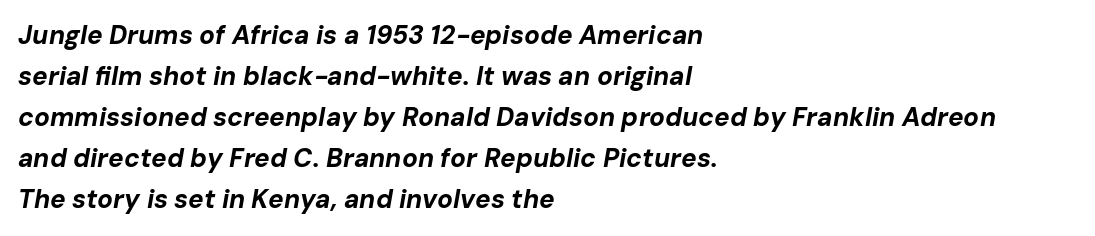
There's an unmistakable incline to the writing here. The passage shown is not underscored anywhere. Summary of vertical rhythm: regular, with standard interline spacing. What weight is shown? A full bold with thick strokes. This sample uses plain, unmodified letter spacing. The rag falls on the right side of this text block.
